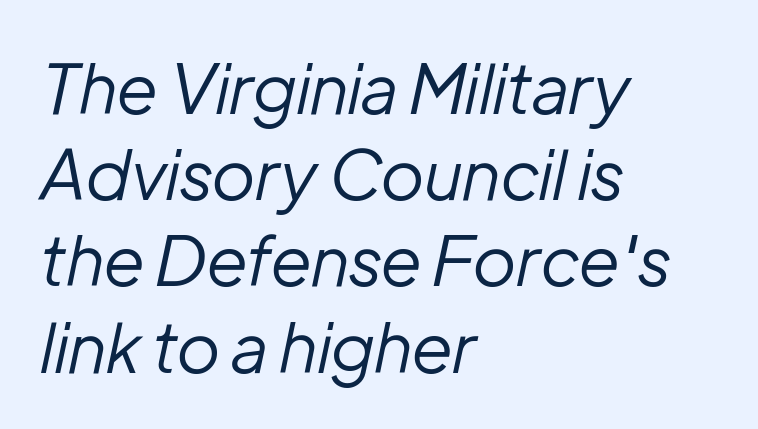
{"italic": "yes", "lean": "right", "slant_degrees": 12, "bold": "no", "weight": "regular", "width": "normal", "stroke_contrast": "low", "x_height": "medium", "monospaced": "no", "underline": "no", "align": "left", "line_spacing": "normal", "line_spacing_ratio": 1.25, "letter_spacing": "normal", "letter_spacing_em": 0.0, "glyph_px": 69}
